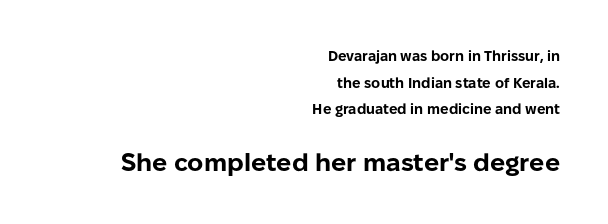
Quick note: underline off. Rendered with straight, roman letterforms. Caption: multi-line text, flush right, ragged left. Letter spacing: default. Compare the two chunks: the lower has the greater cap height.
